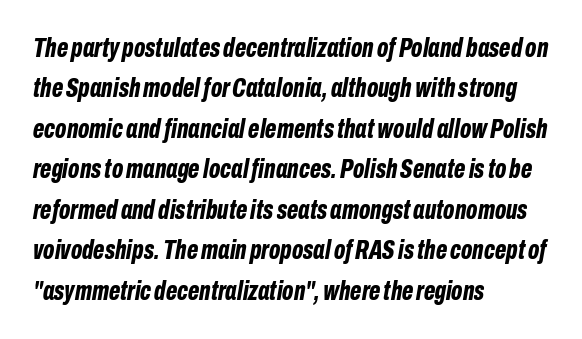
The image shows 27 px bold type, italic (leaning right); set left-aligned, normal line spacing (1.5x), normal letter spacing, not underlined.
